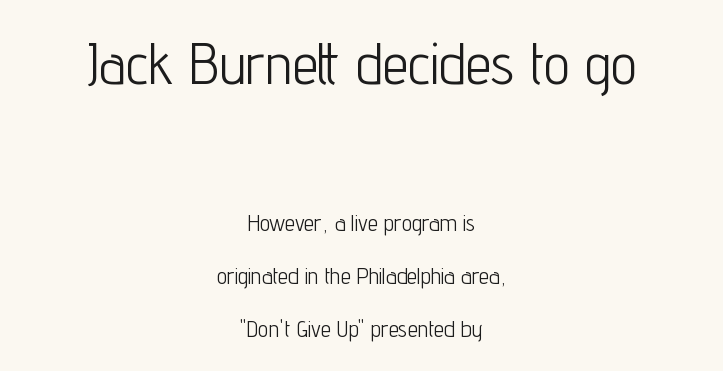
The image shows 58 px light, condensed sans-serif type, upright; set centered, loose line spacing (2.3x), normal letter spacing, not underlined; the first (top) block is 2.52x larger; low stroke contrast and a medium x-height.
